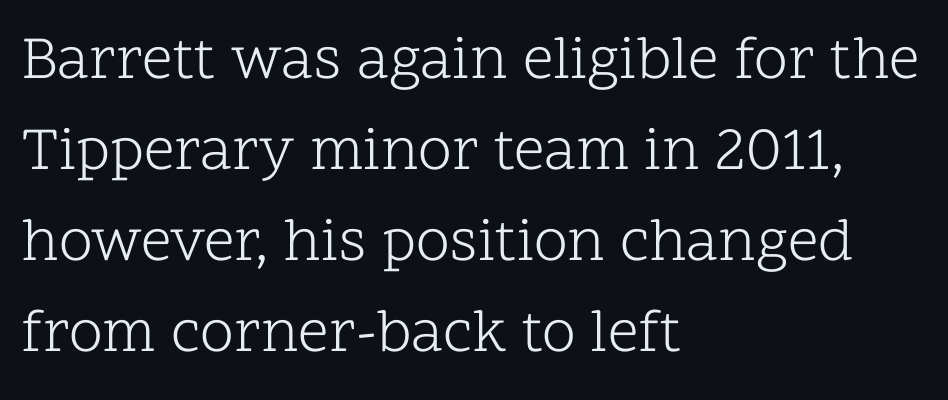
Q: Is the text bold? A: No.
Q: Is the text italic (slanted)? A: No, it is upright.
Q: Is the typeface a serif or a sans-serif typeface? A: Serif.
Q: Is the text underlined? A: No.
Q: How is the paragraph aligned? A: Left-aligned.
Q: Is the spacing between letters normal or unusually wide? A: Normal.
Q: Is the spacing between lines tight, normal or loose? A: Normal.
Q: Width (condensed, normal, or wide)? A: Normal.
Q: Stroke contrast? A: Low.
Q: x-height? A: Medium.
Q: Monospaced? A: No.
